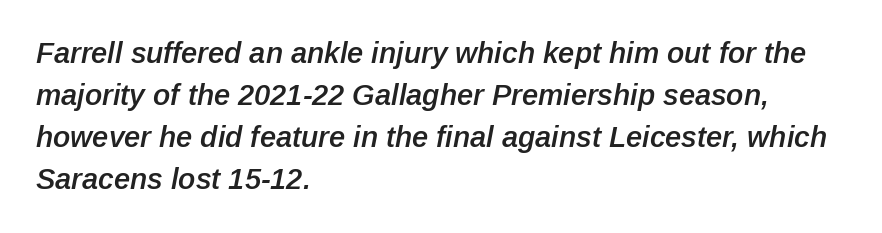
Style check: oblique. Does the leading feel generous? No, just average. These lines are rendered in a variable-pitch font. The typesetter chose a ragged-right arrangement here.
